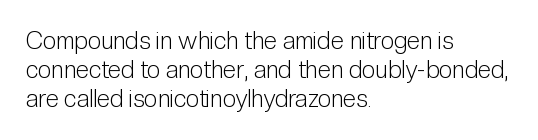
Q: Is the text bold? A: No.
Q: Is the text italic (slanted)? A: No, it is upright.
Q: Is the text underlined? A: No.
Q: How is the paragraph aligned? A: Left-aligned.
Q: Is the spacing between letters normal or unusually wide? A: Normal.
